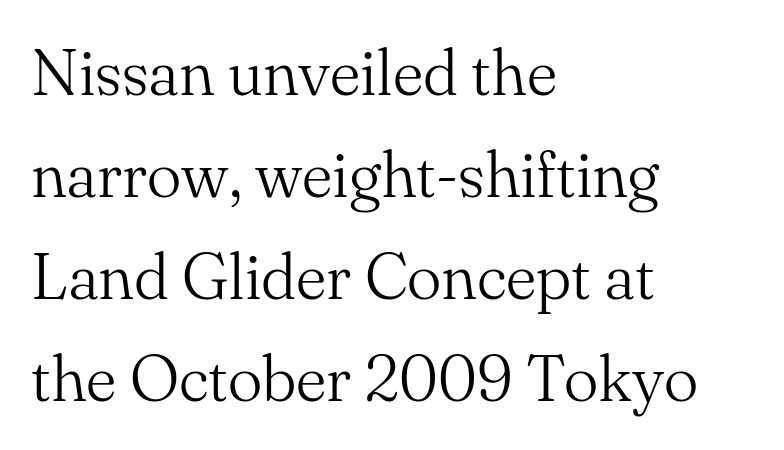
The image shows 65 px light serif type, upright; set left-aligned, normal line spacing (1.57x), normal letter spacing, not underlined; medium stroke contrast and a small x-height.
